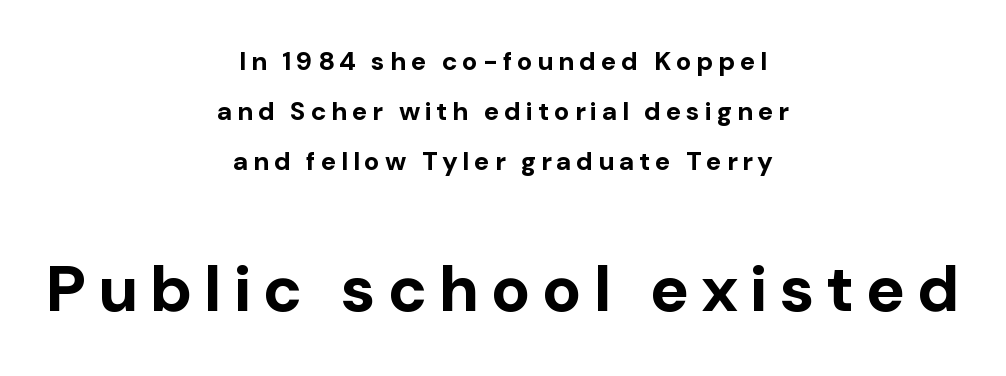
Q: Is the text bold? A: Yes.
Q: Is the text italic (slanted)? A: No, it is upright.
Q: Is the typeface a serif or a sans-serif typeface? A: Sans-serif.
Q: Is the text underlined? A: No.
Q: How is the paragraph aligned? A: Centered.
Q: Is the spacing between lines tight, normal or loose? A: Loose.
Q: Which block of text is set in a larger size, the first (top) or the second (bottom)? A: The second (bottom) one.
Q: Width (condensed, normal, or wide)? A: Normal.
Q: Stroke contrast? A: Low.
Q: x-height? A: Medium.
Q: Monospaced? A: No.
